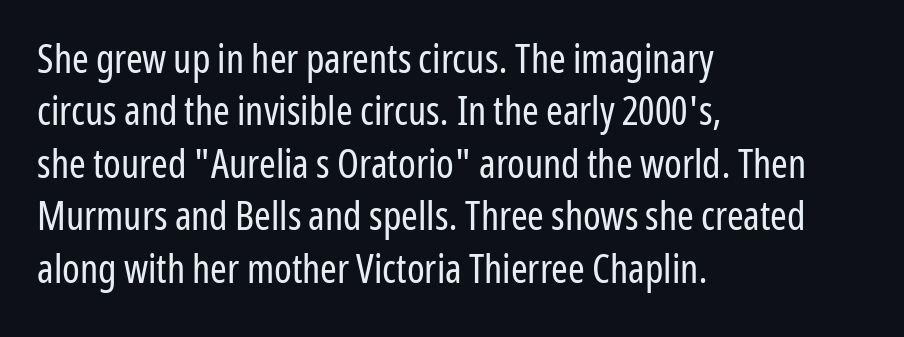
Every character sits straight up, as roman type does. Plain, unruled lines of type. Caption: face not bold, strokes unweighted. Each new line begins a customary step beneath the previous one.
